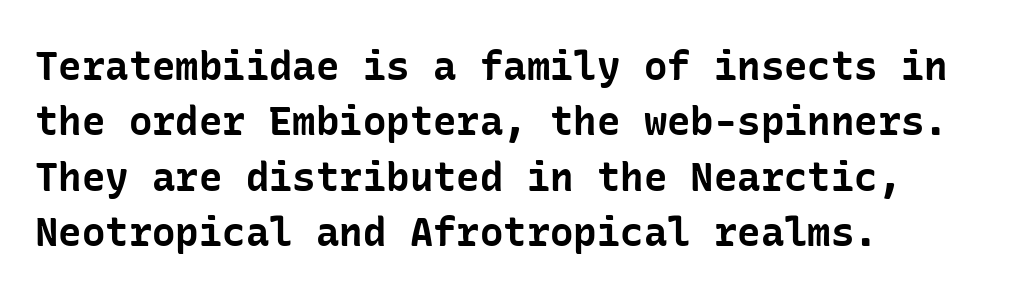
Q: Is the text bold? A: Yes.
Q: Is the text italic (slanted)? A: No, it is upright.
Q: Is the typeface a serif or a sans-serif typeface? A: Sans-serif.
Q: Is the text underlined? A: No.
Q: How is the paragraph aligned? A: Left-aligned.
Q: Is the spacing between letters normal or unusually wide? A: Normal.
Q: Is the spacing between lines tight, normal or loose? A: Normal.
Q: Width (condensed, normal, or wide)? A: Normal.
Q: Stroke contrast? A: Low.
Q: x-height? A: Medium.
